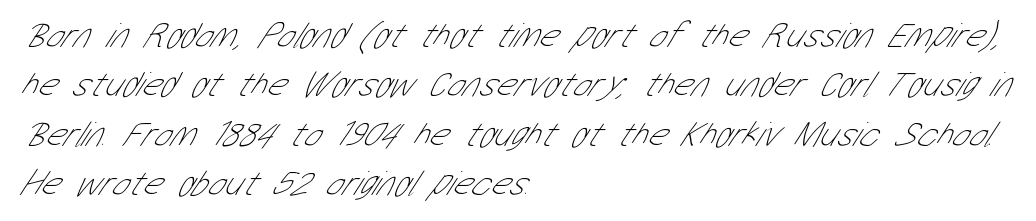
Regarding leading, the lines here are spaced in the standard way. You could not count columns in this text — the font is proportionally spaced. Caption: multi-line text, flush left, ragged right. The passage shown is not bold in any degree.
